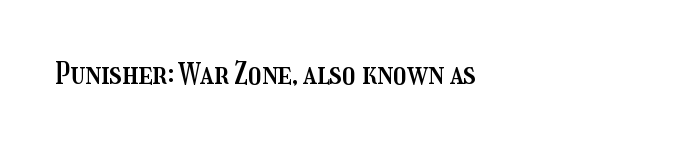
Q: Is the text italic (slanted)? A: No, it is upright.
Q: Is the text underlined? A: No.
Q: How is the paragraph aligned? A: Left-aligned.
Q: Is the spacing between letters normal or unusually wide? A: Normal.
Q: Width (condensed, normal, or wide)? A: Condensed.
Q: Stroke contrast? A: Medium.
Q: x-height? A: Medium.
Q: Monospaced? A: No.
